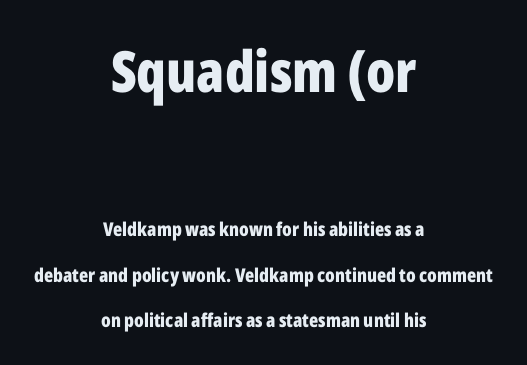
Q: Is the text bold? A: Yes.
Q: Is the text italic (slanted)? A: No, it is upright.
Q: Is the typeface a serif or a sans-serif typeface? A: Sans-serif.
Q: Is the text underlined? A: No.
Q: How is the paragraph aligned? A: Centered.
Q: Is the spacing between letters normal or unusually wide? A: Normal.
Q: Is the spacing between lines tight, normal or loose? A: Loose.
Q: Which block of text is set in a larger size, the first (top) or the second (bottom)? A: The first (top) one.
Q: Width (condensed, normal, or wide)? A: Condensed.
Q: Stroke contrast? A: Low.
Q: x-height? A: Medium.
Q: Monospaced? A: No.
